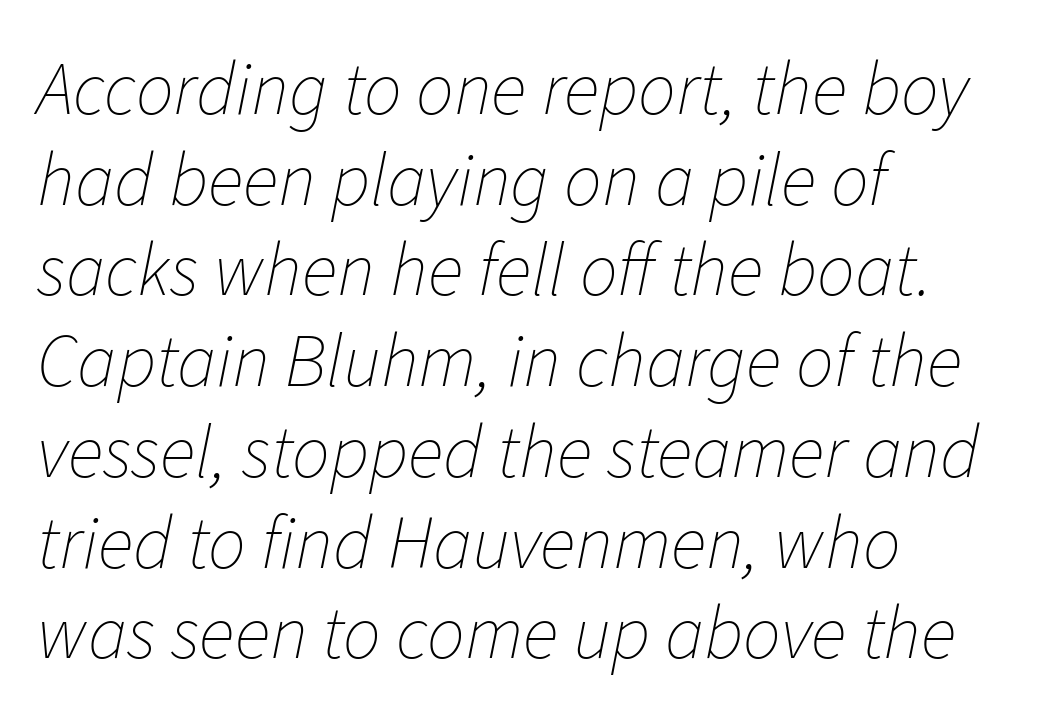
The image shows 75 px thin type, italic (leaning right); set left-aligned, line spacing 1.21x, normal letter spacing, not underlined; low stroke contrast and a medium x-height.
